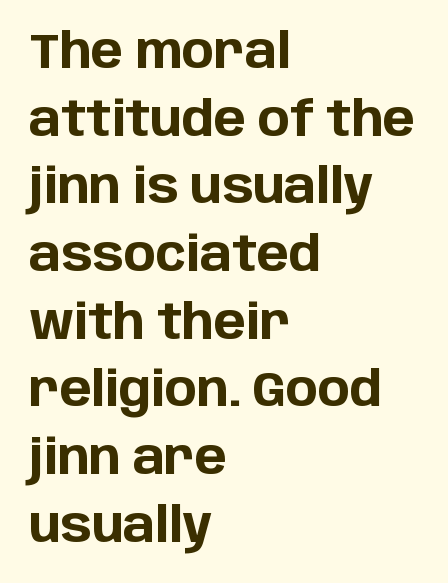
{"serif": "no", "italic": "no", "bold": "yes", "weight": "bold", "width": "normal", "stroke_contrast": "low", "x_height": "large", "monospaced": "no", "underline": "no", "align": "left", "line_spacing": "normal", "line_spacing_ratio": 1.41, "letter_spacing": "normal", "letter_spacing_em": 0.0, "glyph_px": 48}
